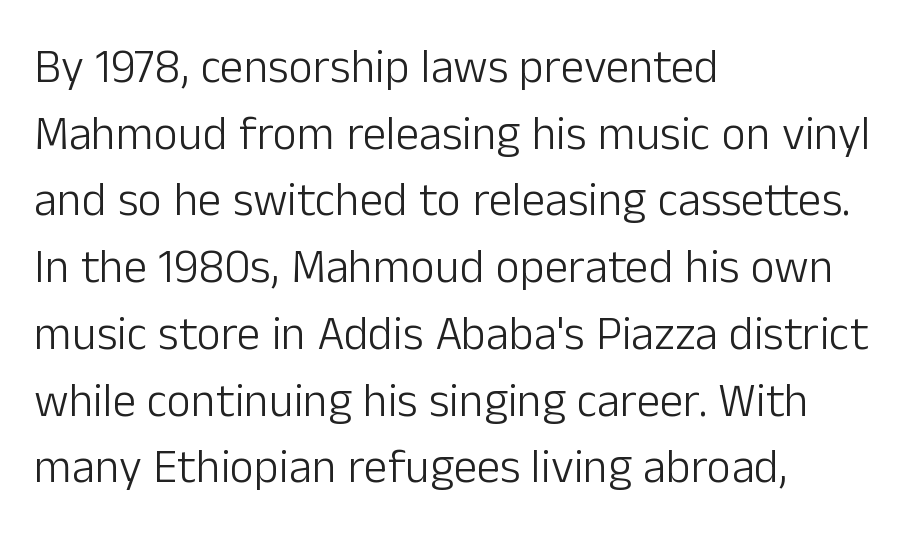
{"serif": "no", "italic": "no", "bold": "no", "weight": "light", "width": "normal", "stroke_contrast": "low", "x_height": "medium", "monospaced": "no", "underline": "no", "align": "left", "line_spacing": "normal", "line_spacing_ratio": 1.42, "letter_spacing": "normal", "letter_spacing_em": 0.0, "glyph_px": 47}
